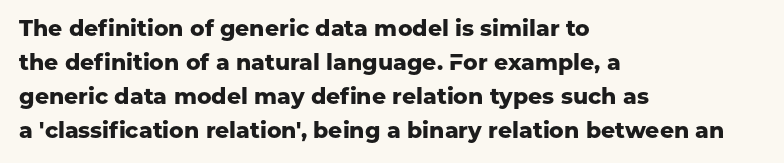
Underline: absent. Default kerning and tracking; the words read as compact shapes. Successive baselines arrive at the customary interval. You can tell it's not italic because the verticals are truly vertical. One-word summary of the alignment: left. These lines carry a lot of weight — the face is fully bold.
